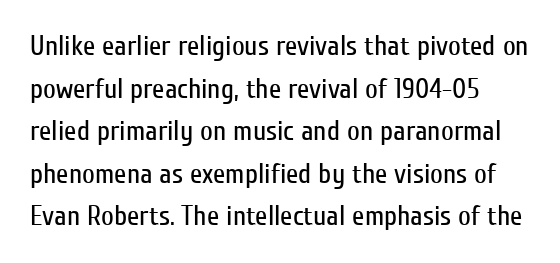
{"serif": "no", "italic": "no", "bold": "no", "weight": "regular", "width": "condensed", "stroke_contrast": "low", "x_height": "medium", "monospaced": "no", "underline": "no", "align": "left", "line_spacing": "normal", "line_spacing_ratio": 1.52, "letter_spacing": "normal", "letter_spacing_em": 0.0, "glyph_px": 28}
